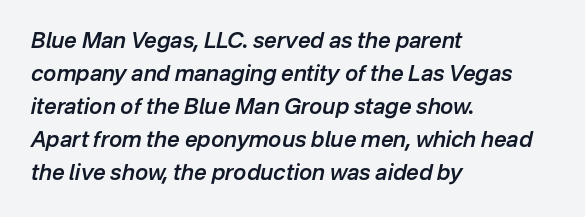
{"italic": "yes", "lean": "right", "slant_degrees": 12, "bold": "semi", "underline": "no", "align": "left", "line_spacing": "normal", "line_spacing_ratio": 1.5, "letter_spacing": "normal", "letter_spacing_em": 0.0, "glyph_px": 22}
